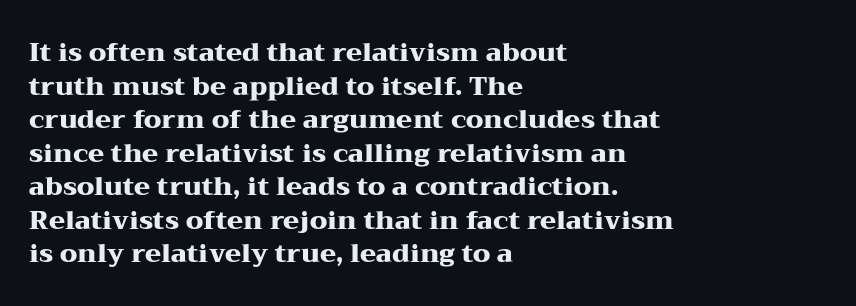
Regarding leading, the lines here are spaced in the standard way. Nothing unusual about the tracking: characters are spaced as the font intends. Clear beneath every line of the passage. The compositor pushed each line to the left boundary. Ascenders rise straight up at ninety degrees. The font is running at its bold setting.
